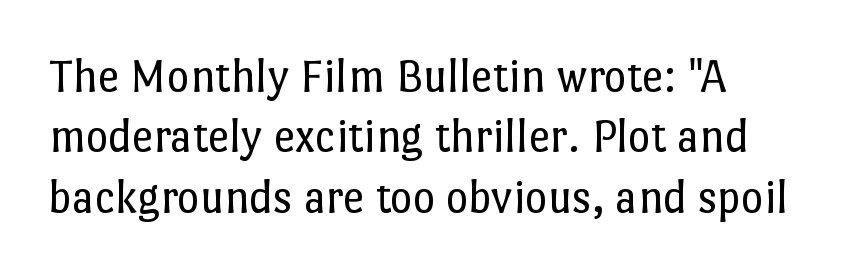
{"italic": "no", "bold": "no", "weight": "regular", "width": "normal", "stroke_contrast": "low", "x_height": "medium", "monospaced": "no", "underline": "no", "align": "left", "line_spacing": "normal", "line_spacing_ratio": 1.26, "letter_spacing": "normal", "letter_spacing_em": 0.0, "glyph_px": 48}
